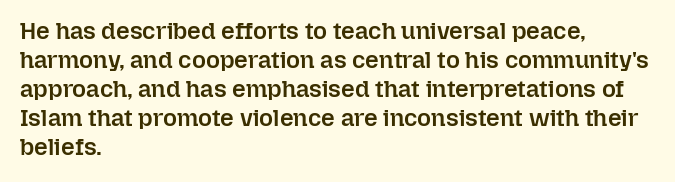
A fair bit of extra ink — the face is semibold, not bold. Reading down the block, your eye returns to a fixed left position each line. Style check: upright. Compared with typical body copy, the letter spacing here is the same. The passage shown is not underscored anywhere.
